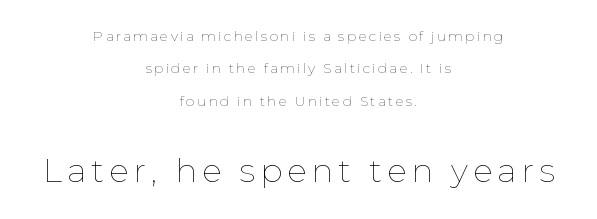
{"italic": "no", "bold": "no", "weight": "thin", "width": "normal", "stroke_contrast": "low", "x_height": "medium", "monospaced": "no", "underline": "no", "align": "center", "line_spacing": "loose", "line_spacing_ratio": 2.31, "larger_block": "second", "size_ratio": 2.36, "glyph_px": 33}
